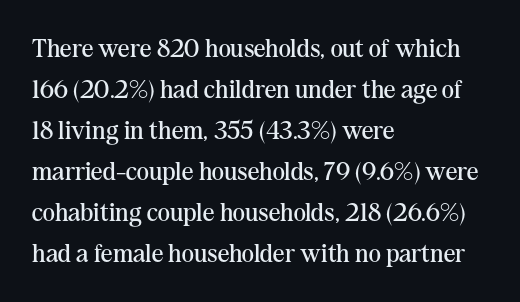
The image shows 26 px text type, upright; set left-aligned, normal line spacing (1.58x), normal letter spacing, not underlined.
